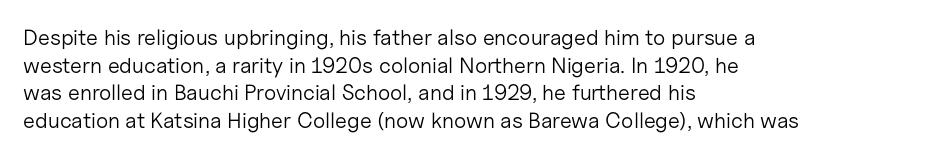
The typeface has the unassuming heft of standard copy or less. Vertical strokes here are truly vertical. A clean baseline with only descenders dipping below it. Default kerning and tracking; the words read as compact shapes.
